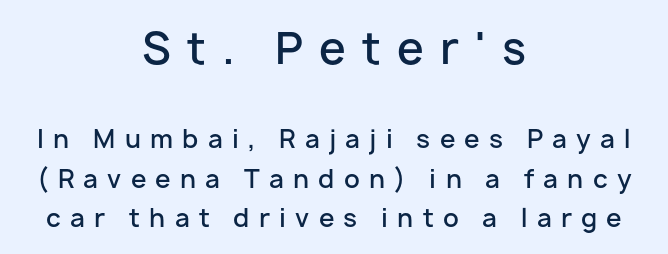
Top chunk: large. Bottom chunk: small. Lines of text with bare space underneath. Observe the absence of serifs on each vertical stroke in this sample. Caption: expanded tracking, letters set apart. Summary of weight: moderately heavy, a semibold.
